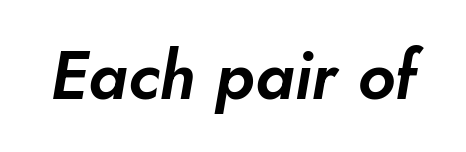
Q: Is the text italic (slanted)? A: Yes, it leans right by about 5 degrees.
Q: Is the text underlined? A: No.
Q: Is the spacing between letters normal or unusually wide? A: Normal.
Q: Width (condensed, normal, or wide)? A: Normal.
Q: Stroke contrast? A: Low.
Q: x-height? A: Small.
Q: Monospaced? A: No.
